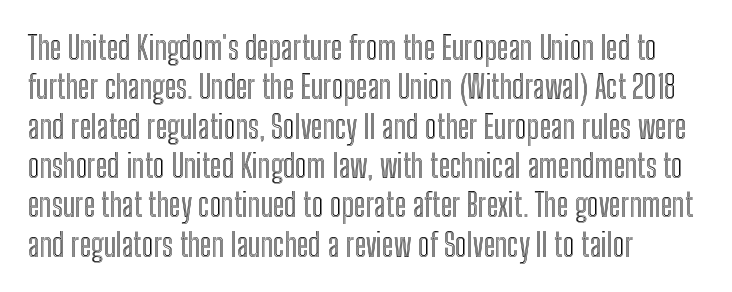
The rendering uses natural spacing where letterforms have individual widths. Characters remain perfectly vertical along every line. Line starts are locked; line ends wander. What stands out about the letter spacing? Nothing — it is the standard amount.
